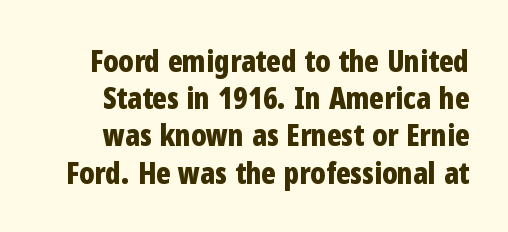
{"serif": "no", "italic": "no", "bold": "yes", "weight": "bold", "width": "condensed", "stroke_contrast": "low", "x_height": "medium", "monospaced": "no", "underline": "no", "line_spacing_ratio": 1.24, "letter_spacing": "normal", "letter_spacing_em": 0.0, "glyph_px": 30}
